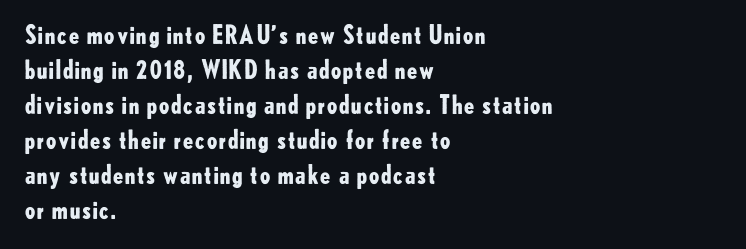
{"italic": "no", "bold": "yes", "underline": "no", "align": "left", "line_spacing": "normal", "line_spacing_ratio": 1.4, "letter_spacing": "normal", "letter_spacing_em": 0.0, "glyph_px": 25}
